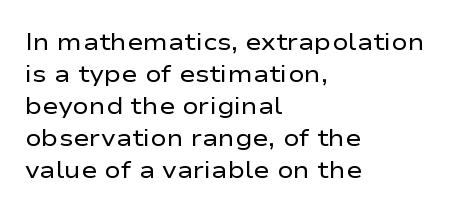
{"italic": "no", "bold": "no", "underline": "no", "align": "left", "line_spacing": "normal", "line_spacing_ratio": 1.33, "letter_spacing": "normal", "letter_spacing_em": 0.0, "glyph_px": 24}
